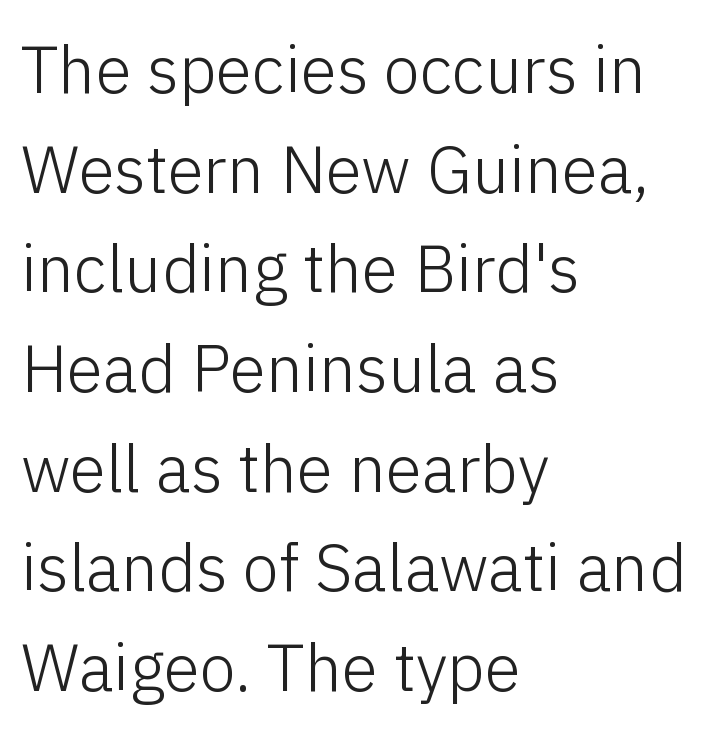
Just letters on the line, the space beneath them empty. Left-aligned paragraph, ragged on the right. The face looks like a standard text weight, possibly lighter. Here the glyphs are tracked normally, forming tight word shapes. The space between consecutive lines is moderate. Spacing verdict: proportional, widths tailored to each character.
